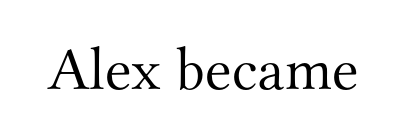
{"serif": "yes", "italic": "no", "bold": "no", "weight": "light", "width": "normal", "stroke_contrast": "medium", "x_height": "small", "monospaced": "no", "underline": "no", "letter_spacing": "normal", "letter_spacing_em": 0.0, "glyph_px": 61}
